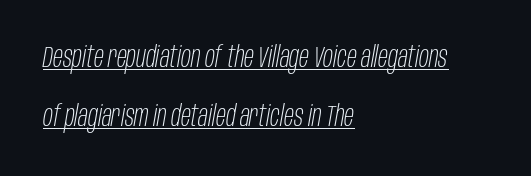
{"italic": "yes", "lean": "right", "slant_degrees": 10, "bold": "no", "weight": "light", "width": "condensed", "stroke_contrast": "low", "x_height": "large", "monospaced": "no", "underline": "yes", "align": "left", "line_spacing": "loose", "line_spacing_ratio": 2.03, "letter_spacing": "normal", "letter_spacing_em": 0.0, "glyph_px": 29}
